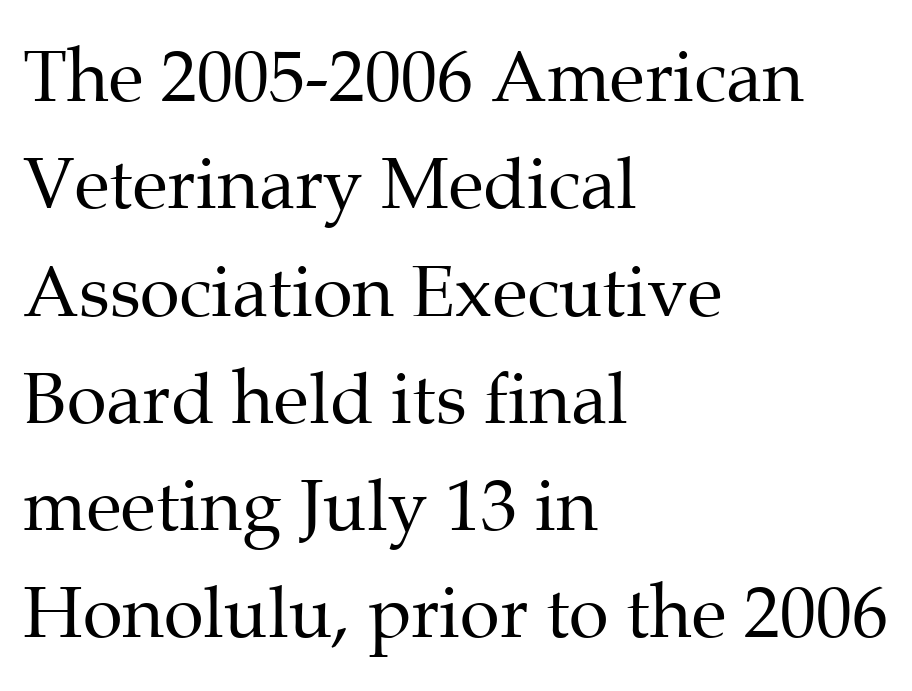
Q: Is the text bold? A: No.
Q: Is the text italic (slanted)? A: No, it is upright.
Q: Is the typeface a serif or a sans-serif typeface? A: Serif.
Q: Is the text underlined? A: No.
Q: How is the paragraph aligned? A: Left-aligned.
Q: Is the spacing between letters normal or unusually wide? A: Normal.
Q: Is the spacing between lines tight, normal or loose? A: Normal.
Q: Width (condensed, normal, or wide)? A: Normal.
Q: Stroke contrast? A: Medium.
Q: x-height? A: Medium.
Q: Monospaced? A: No.
